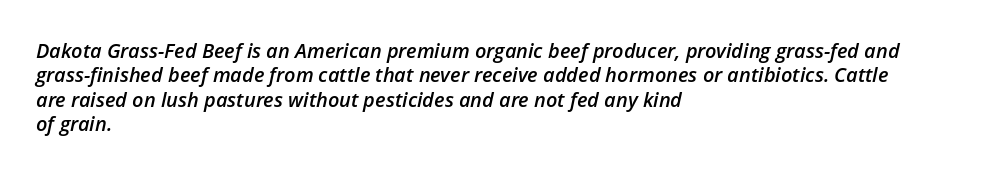
Q: Is the text bold? A: Semi-bold.
Q: Is the text italic (slanted)? A: Yes, it leans right by about 12 degrees.
Q: Is the text underlined? A: No.
Q: How is the paragraph aligned? A: Left-aligned.
Q: Is the spacing between letters normal or unusually wide? A: Normal.
